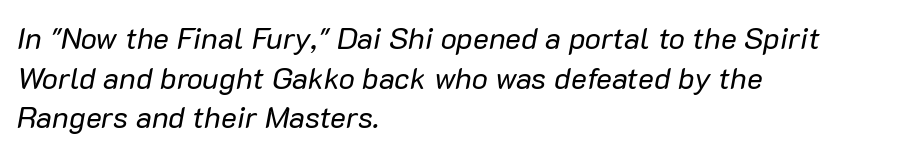
{"italic": "yes", "lean": "right", "slant_degrees": 10, "bold": "no", "weight": "regular", "width": "normal", "stroke_contrast": "low", "x_height": "medium", "monospaced": "no", "underline": "no", "align": "left", "line_spacing": "normal", "line_spacing_ratio": 1.32, "letter_spacing": "normal", "letter_spacing_em": 0.0, "glyph_px": 30}
